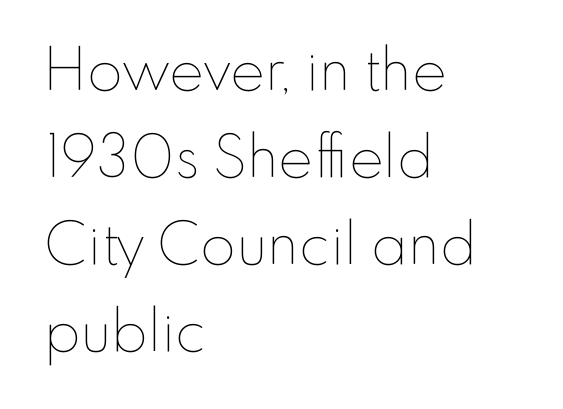
{"italic": "no", "bold": "no", "weight": "thin", "width": "normal", "stroke_contrast": "low", "x_height": "small", "monospaced": "no", "underline": "no", "align": "left", "line_spacing": "normal", "line_spacing_ratio": 1.5, "letter_spacing": "normal", "letter_spacing_em": 0.0, "glyph_px": 58}
